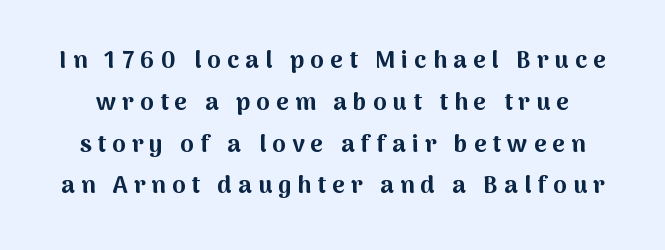
The image shows 24 px bold type, upright; set line spacing 1.74x, unusually wide letter spacing (+0.26 em), not underlined.
